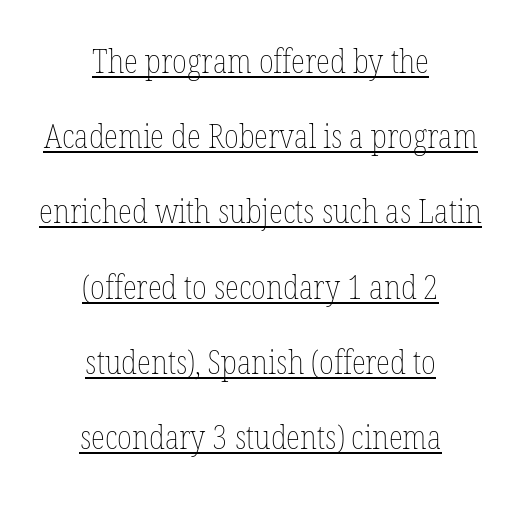
Nothing heavy about these letters — not bold at all. The tracking reads as untouched default to a designer's eye. If you folded the block vertically in half, each line would mirror itself in length. Upright lettering throughout.
